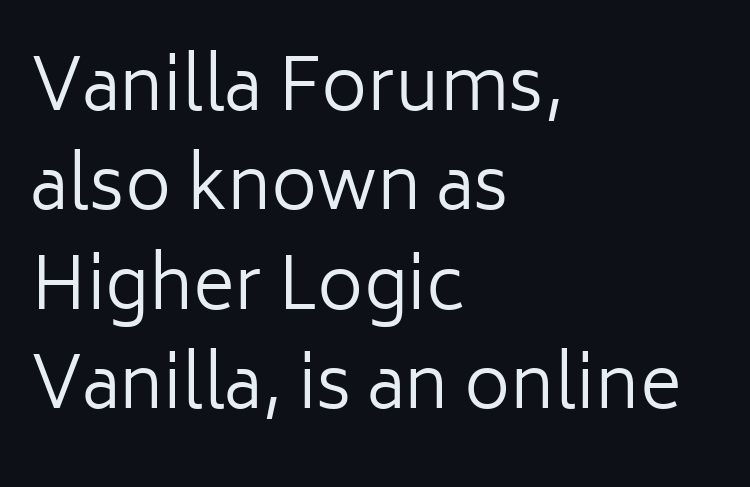
{"serif": "no", "italic": "no", "bold": "no", "weight": "regular", "width": "normal", "stroke_contrast": "low", "x_height": "medium", "monospaced": "no", "underline": "no", "align": "left", "line_spacing": "normal", "line_spacing_ratio": 1.4, "letter_spacing": "normal", "letter_spacing_em": 0.0, "glyph_px": 71}
